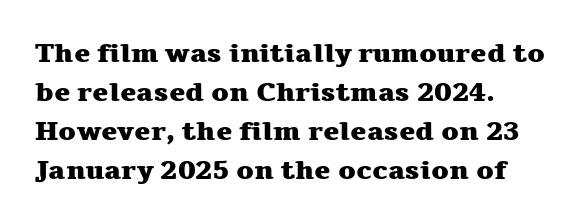
The image shows 27 px bold type, upright; set left-aligned, normal line spacing (1.44x), normal letter spacing, not underlined.
